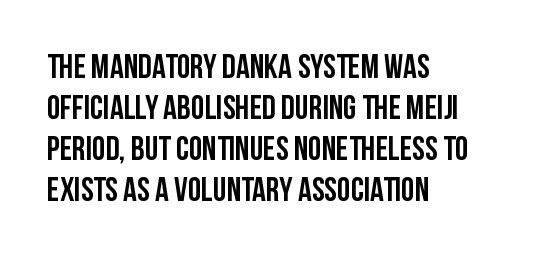
{"serif": "no", "italic": "no", "width": "condensed", "stroke_contrast": "low", "x_height": "large", "monospaced": "no", "underline": "no", "align": "left", "line_spacing_ratio": 1.21, "letter_spacing": "normal", "letter_spacing_em": 0.0, "glyph_px": 34}
